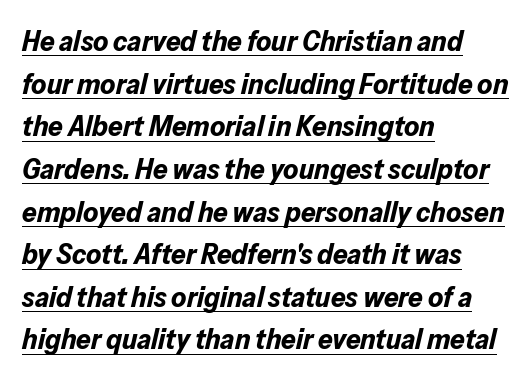
Q: Is the text bold? A: Yes.
Q: Is the text italic (slanted)? A: Yes, it leans right by about 13 degrees.
Q: Is the text underlined? A: Yes.
Q: How is the paragraph aligned? A: Left-aligned.
Q: Is the spacing between letters normal or unusually wide? A: Normal.
Q: Is the spacing between lines tight, normal or loose? A: Normal.
Q: Width (condensed, normal, or wide)? A: Normal.
Q: Stroke contrast? A: Low.
Q: x-height? A: Medium.
Q: Monospaced? A: No.
